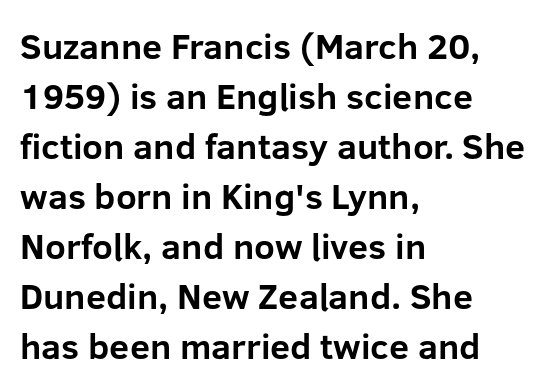
Has an underline been added? It has not. I'd describe the lettering as bold — thick and assertive. Default kerning and tracking; the words read as compact shapes. Classification — sans serif. The rendering uses natural spacing where letterforms have individual widths. The vertical gap from one line to the next is medium.
